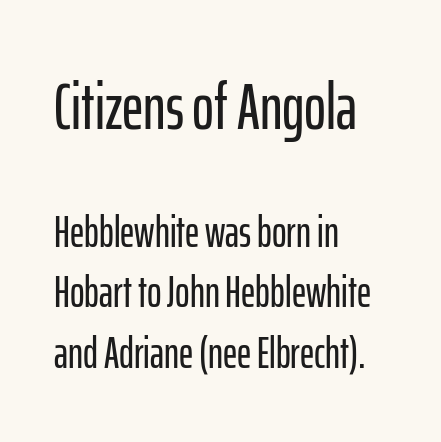
{"serif": "no", "italic": "no", "width": "condensed", "stroke_contrast": "low", "x_height": "medium", "monospaced": "no", "underline": "no", "align": "left", "line_spacing": "normal", "line_spacing_ratio": 1.37, "letter_spacing": "normal", "letter_spacing_em": 0.0, "larger_block": "first", "size_ratio": 1.5, "glyph_px": 66}
